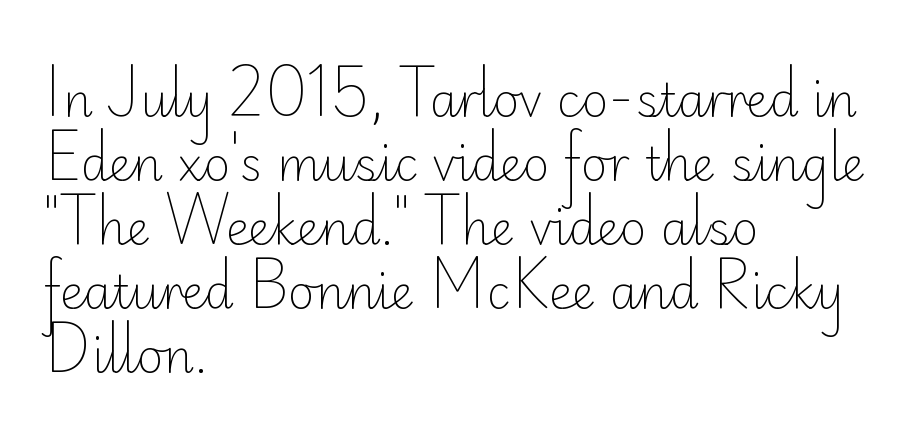
{"serif": "no", "italic": "no", "bold": "no", "weight": "light", "width": "normal", "stroke_contrast": "low", "x_height": "small", "monospaced": "no", "underline": "no", "align": "left", "line_spacing": "normal", "line_spacing_ratio": 1.39, "letter_spacing": "normal", "letter_spacing_em": 0.0, "glyph_px": 46}
